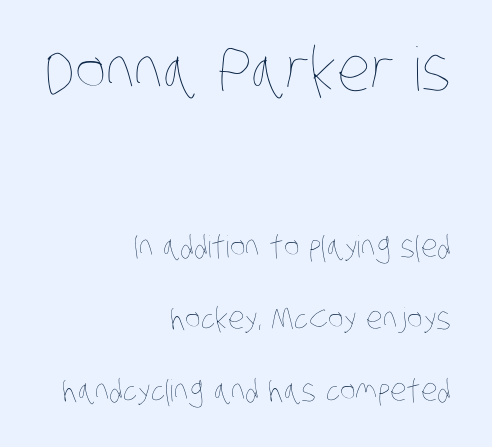
Is the type heavy? It reads as light-to-regular instead. Two sizes are in play, and the larger belongs to the first block. Every row of glyphs terminates at an identical x-position on the right. In terms of leading, this rendering errs on the spacious side.
